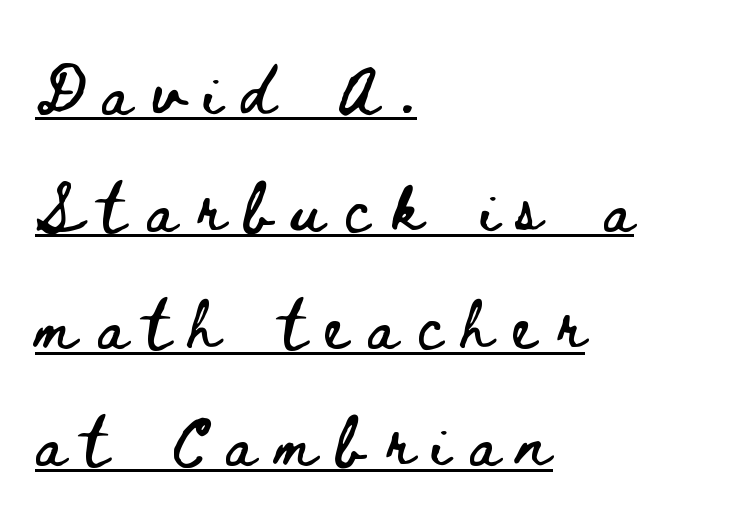
Each new line begins a long way beneath the previous one. Compared with undecorated copy, this sample adds a rule below the words. Display-style spreading of the glyphs; the letterfit is very open. Each letter keeps its own natural width here, so spacing adapts to shape.
